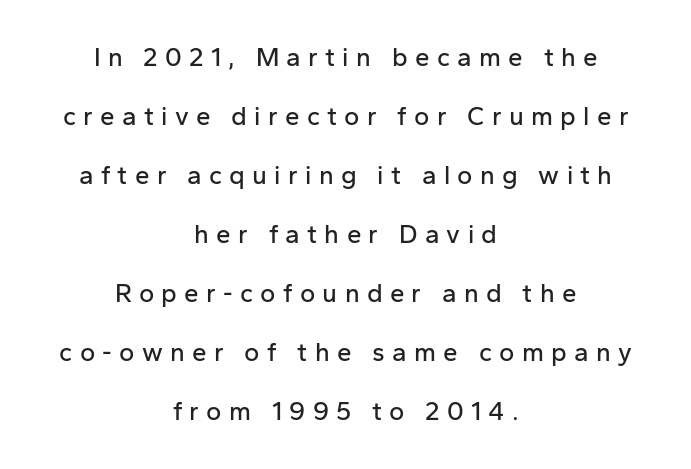
{"italic": "no", "underline": "no", "align": "center", "line_spacing": "loose", "line_spacing_ratio": 2.27, "letter_spacing": "wide", "letter_spacing_em": 0.28, "glyph_px": 26}
